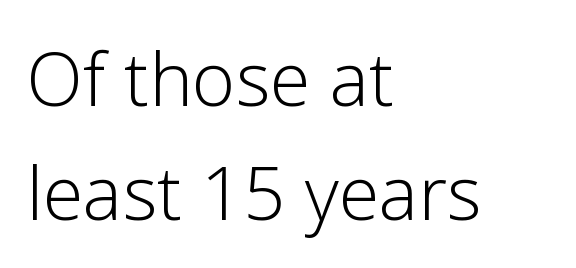
Q: Is the text bold? A: No.
Q: Is the text italic (slanted)? A: No, it is upright.
Q: Is the typeface a serif or a sans-serif typeface? A: Sans-serif.
Q: Is the text underlined? A: No.
Q: How is the paragraph aligned? A: Left-aligned.
Q: Is the spacing between letters normal or unusually wide? A: Normal.
Q: Is the spacing between lines tight, normal or loose? A: Normal.
Q: Width (condensed, normal, or wide)? A: Normal.
Q: Stroke contrast? A: Low.
Q: x-height? A: Medium.
Q: Monospaced? A: No.
